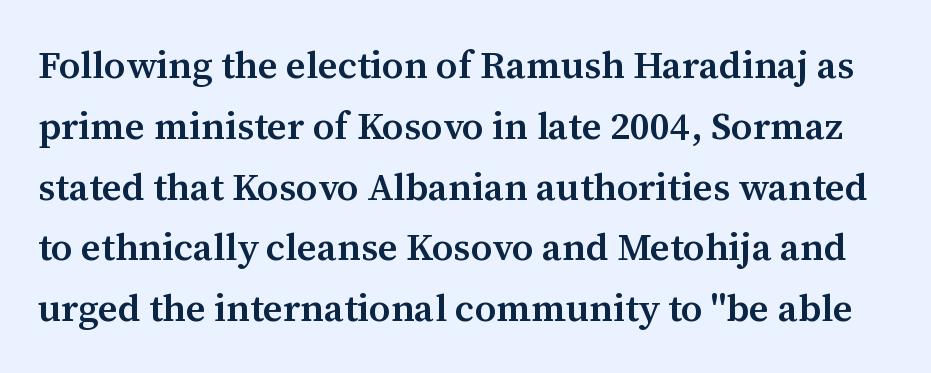
Q: Is the text bold? A: Semi-bold.
Q: Is the text italic (slanted)? A: No, it is upright.
Q: Is the typeface a serif or a sans-serif typeface? A: Serif.
Q: Is the text underlined? A: No.
Q: Is the spacing between letters normal or unusually wide? A: Normal.
Q: Is the spacing between lines tight, normal or loose? A: Normal.
Q: Width (condensed, normal, or wide)? A: Normal.
Q: Stroke contrast? A: Medium.
Q: x-height? A: Medium.
Q: Monospaced? A: No.
